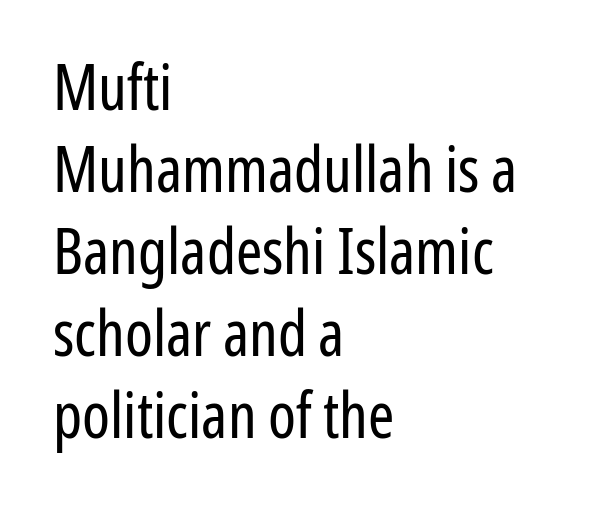
The image shows 63 px regular-weight, condensed sans-serif type, upright; set left-aligned, normal line spacing (1.3x), normal letter spacing, not underlined; low stroke contrast and a medium x-height.
